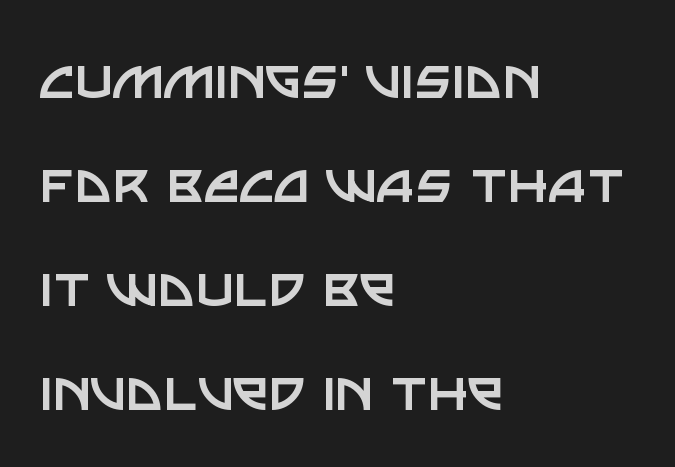
{"serif": "no", "italic": "no", "bold": "no", "weight": "regular", "width": "normal", "stroke_contrast": "low", "x_height": "large", "monospaced": "no", "underline": "no", "align": "left", "line_spacing": "normal", "line_spacing_ratio": 1.6, "letter_spacing": "normal", "letter_spacing_em": 0.0, "glyph_px": 65}
